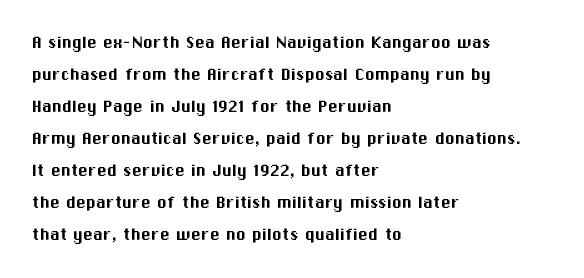
Posture: straight, roman, zero tilt. The ragged edge is on the right, which tells us the setting is flush left. The words here are not underlined. Inter-character spacing is left at the font's built-in metrics. What's the leading like? Ordinary, nothing unusual.
